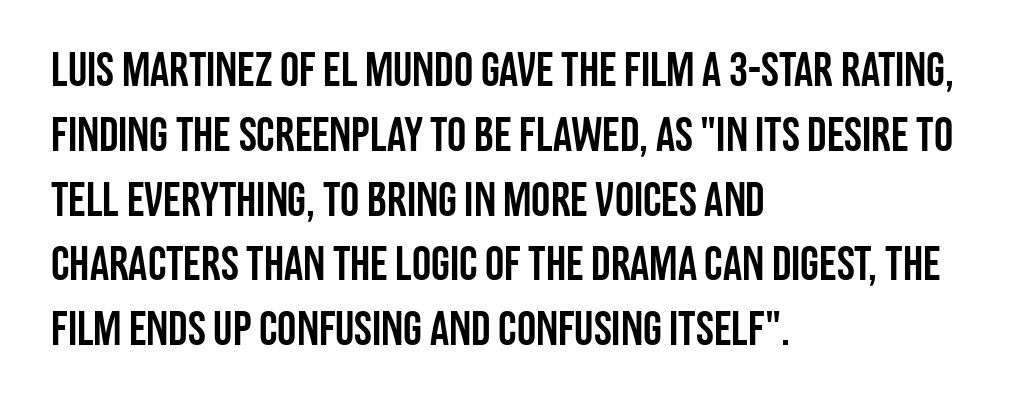
The image shows 48 px condensed sans-serif type, upright; set left-aligned, normal line spacing (1.35x), normal letter spacing, not underlined; low stroke contrast and a large x-height.
